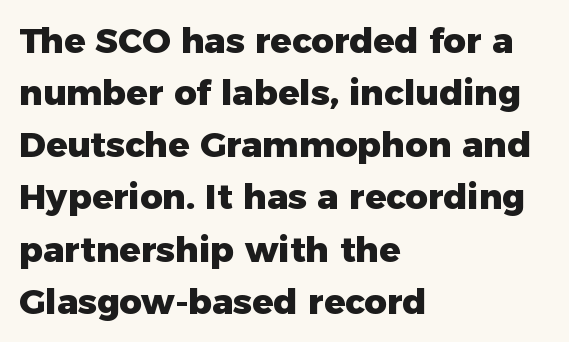
The image shows 35 px heavy sans-serif type, upright; set left-aligned, normal line spacing (1.49x), normal letter spacing, not underlined; low stroke contrast and a medium x-height.
